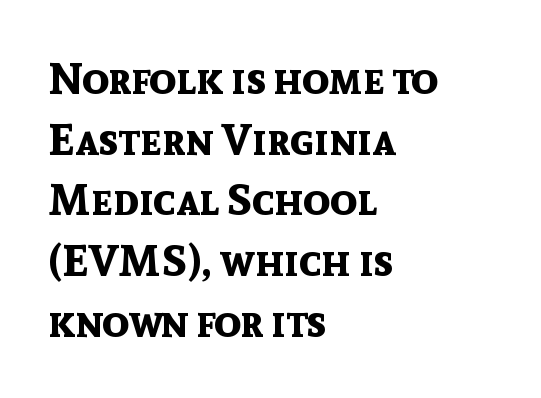
Q: Is the text bold? A: Yes.
Q: Is the text italic (slanted)? A: No, it is upright.
Q: Is the typeface a serif or a sans-serif typeface? A: Sans-serif.
Q: Is the text underlined? A: No.
Q: How is the paragraph aligned? A: Left-aligned.
Q: Is the spacing between letters normal or unusually wide? A: Normal.
Q: Is the spacing between lines tight, normal or loose? A: Normal.
Q: Width (condensed, normal, or wide)? A: Normal.
Q: x-height? A: Medium.
Q: Monospaced? A: No.
